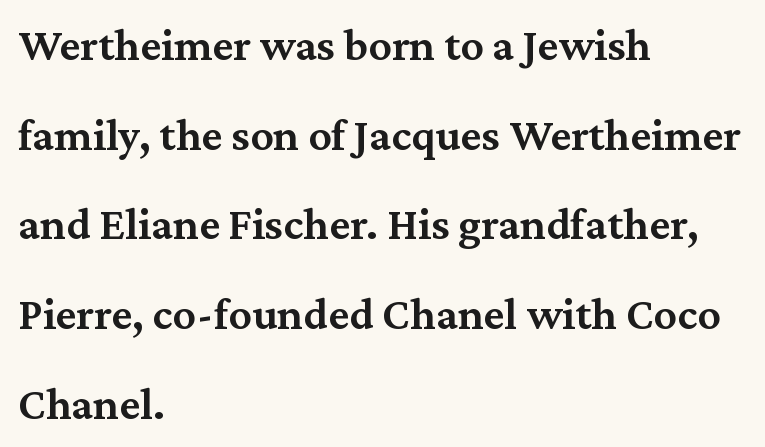
{"serif": "yes", "italic": "no", "bold": "semi", "weight": "semibold", "width": "normal", "stroke_contrast": "medium", "x_height": "medium", "monospaced": "no", "underline": "no", "align": "left", "line_spacing": "loose", "line_spacing_ratio": 1.95, "letter_spacing": "normal", "letter_spacing_em": 0.0, "glyph_px": 46}
